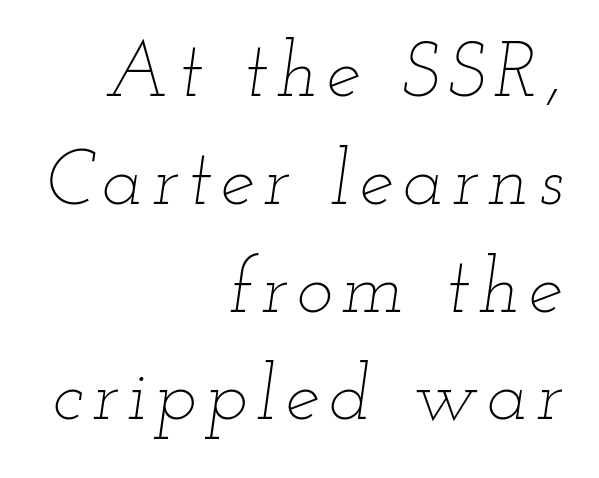
Q: Is the text bold? A: No.
Q: Is the text italic (slanted)? A: Yes, it leans right by about 12 degrees.
Q: Is the text underlined? A: No.
Q: How is the paragraph aligned? A: Right-aligned.
Q: Is the spacing between lines tight, normal or loose? A: Normal.
Q: Width (condensed, normal, or wide)? A: Wide.
Q: Stroke contrast? A: Low.
Q: x-height? A: Small.
Q: Monospaced? A: No.
